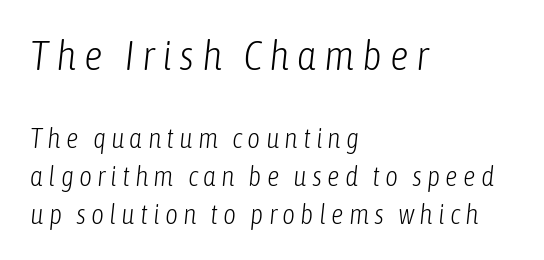
Reading down the block, your eye returns to a fixed left position each line. The space between consecutive lines is moderate. Stroke thickness stays within the range of a standard reading face or lighter. In terms of posture, this sample is oblique.
